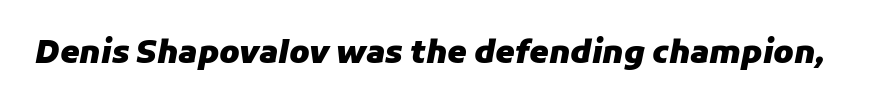
{"italic": "yes", "lean": "right", "slant_degrees": 11, "bold": "yes", "weight": "heavy", "width": "normal", "stroke_contrast": "low", "x_height": "medium", "monospaced": "no", "underline": "no", "letter_spacing": "normal", "letter_spacing_em": 0.0, "glyph_px": 31}
